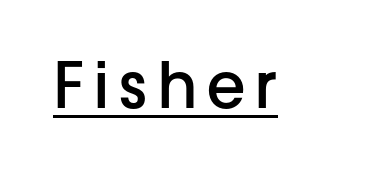
The passage shown is semibold, sitting just below true bold. In designer terms, the underline attribute is active on this setting. Does the type have serifs? No, each stem ends abruptly. The rendering uses natural spacing where letterforms have individual widths. Every stem runs plumb, perpendicular to the baseline.
